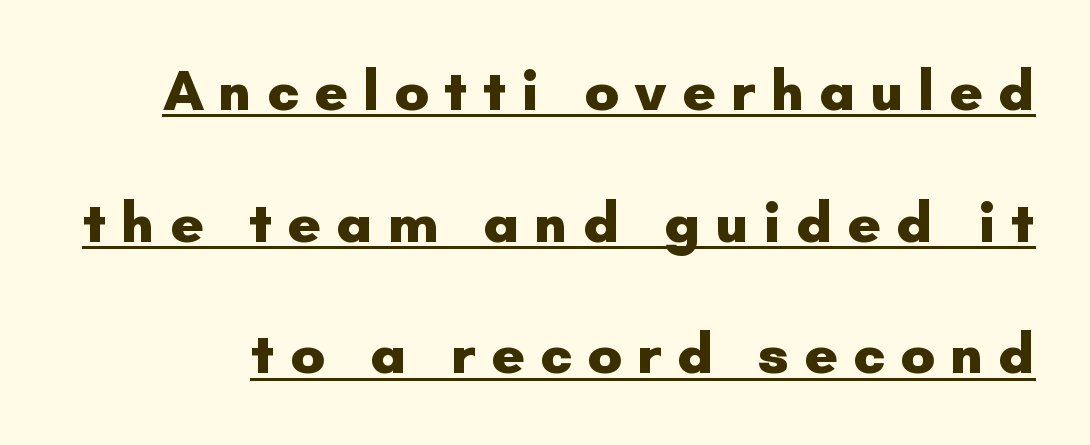
These lines carry a lot of weight — the face is fully bold. Character widths vary here, with narrow letters taking less room than wide ones. The font's upright variant was chosen for this text. Decoration check: the copy is underlined. This rendering employs a face without finishing strokes, i.e., a sans-serif. Honestly, the rows look like they've been pulled way apart.
